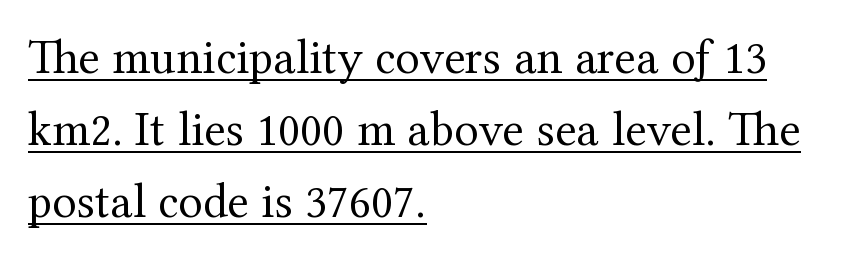
{"serif": "yes", "italic": "no", "bold": "no", "weight": "regular", "width": "normal", "stroke_contrast": "medium", "x_height": "medium", "monospaced": "no", "underline": "yes", "align": "left", "line_spacing": "normal", "line_spacing_ratio": 1.44, "letter_spacing": "normal", "letter_spacing_em": 0.0, "glyph_px": 50}
